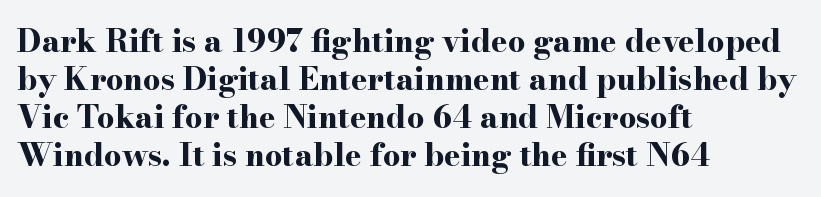
The image shows 31 px bold, wide serif type, upright; set left-aligned, line spacing 1.23x, normal letter spacing, not underlined; high stroke contrast and a small x-height.
